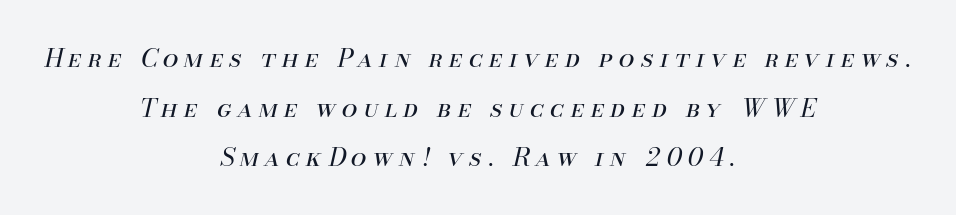
The image shows 25 px text type, italic (leaning right); set centered, loose line spacing (1.99x), unusually wide letter spacing (+0.25 em), not underlined.
